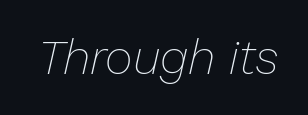
Q: Is the text bold? A: No.
Q: Is the text italic (slanted)? A: Yes, it leans right by about 13 degrees.
Q: Is the text underlined? A: No.
Q: Is the spacing between letters normal or unusually wide? A: Normal.
Q: Width (condensed, normal, or wide)? A: Normal.
Q: Stroke contrast? A: Low.
Q: x-height? A: Medium.
Q: Monospaced? A: No.
